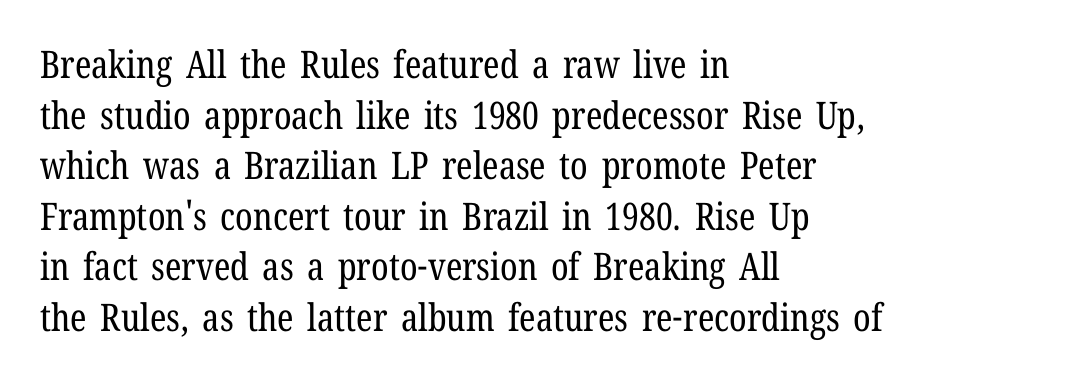
The image shows 38 px regular-weight, condensed serif type, upright; set left-aligned, normal line spacing (1.33x), normal letter spacing, not underlined; low stroke contrast and a medium x-height.
